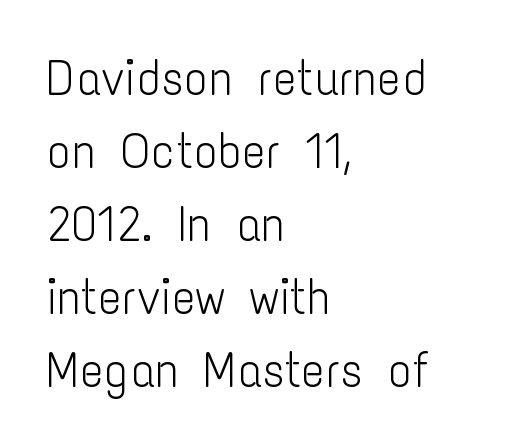
{"serif": "no", "italic": "no", "bold": "no", "weight": "light", "width": "condensed", "stroke_contrast": "low", "x_height": "medium", "monospaced": "no", "underline": "no", "align": "left", "line_spacing": "normal", "line_spacing_ratio": 1.46, "letter_spacing": "normal", "letter_spacing_em": 0.0, "glyph_px": 50}
